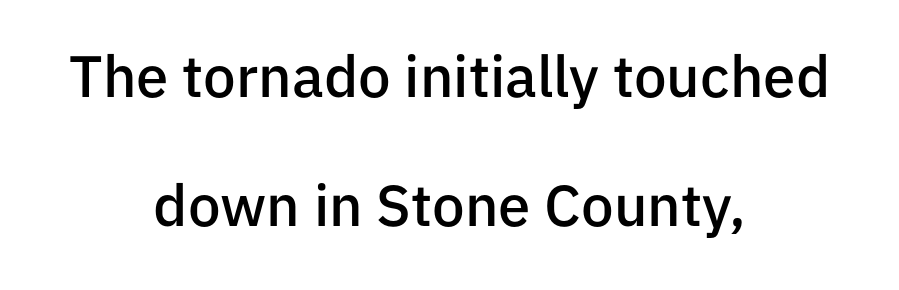
Q: Is the text bold? A: Semi-bold.
Q: Is the text italic (slanted)? A: No, it is upright.
Q: Is the typeface a serif or a sans-serif typeface? A: Sans-serif.
Q: Is the text underlined? A: No.
Q: How is the paragraph aligned? A: Centered.
Q: Is the spacing between letters normal or unusually wide? A: Normal.
Q: Is the spacing between lines tight, normal or loose? A: Loose.
Q: Width (condensed, normal, or wide)? A: Normal.
Q: Stroke contrast? A: Low.
Q: x-height? A: Medium.
Q: Monospaced? A: No.
